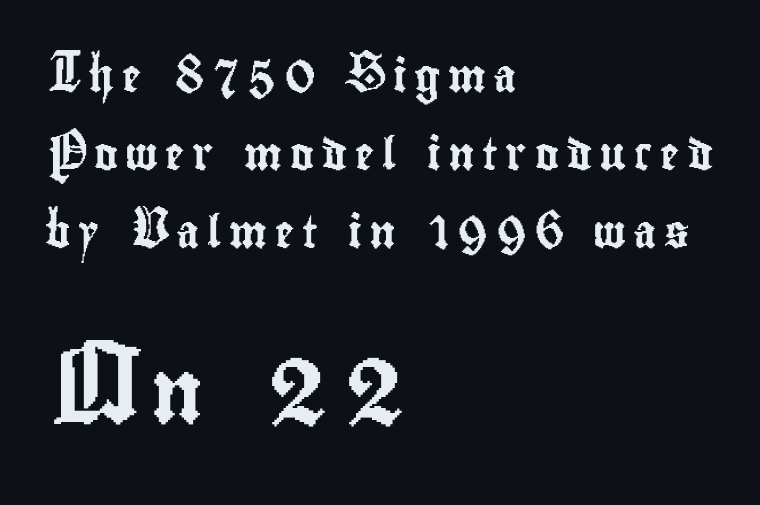
Q: Is the text italic (slanted)? A: No, it is upright.
Q: Is the typeface a serif or a sans-serif typeface? A: Sans-serif.
Q: Is the text underlined? A: No.
Q: How is the paragraph aligned? A: Left-aligned.
Q: Is the spacing between letters normal or unusually wide? A: Unusually wide.
Q: Is the spacing between lines tight, normal or loose? A: Loose.
Q: Which block of text is set in a larger size, the first (top) or the second (bottom)? A: The second (bottom) one.
Q: Width (condensed, normal, or wide)? A: Condensed.
Q: Stroke contrast? A: Low.
Q: x-height? A: Small.
Q: Monospaced? A: No.
